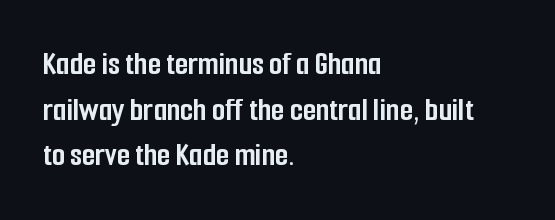
The image shows 34 px semibold, condensed sans-serif type, upright; set left-aligned, normal line spacing (1.34x), normal letter spacing, not underlined; low stroke contrast and a medium x-height.
